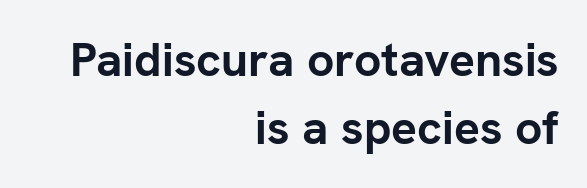
The image shows 48 px semibold sans-serif type, upright; set right-aligned, normal line spacing (1.42x), normal letter spacing, not underlined; low stroke contrast and a medium x-height.
